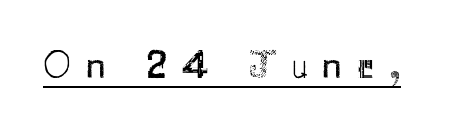
{"serif": "no", "italic": "no", "bold": "no", "weight": "regular", "width": "normal", "stroke_contrast": "medium", "x_height": "small", "monospaced": "no", "underline": "yes", "letter_spacing": "wide", "letter_spacing_em": 0.37, "glyph_px": 41}
